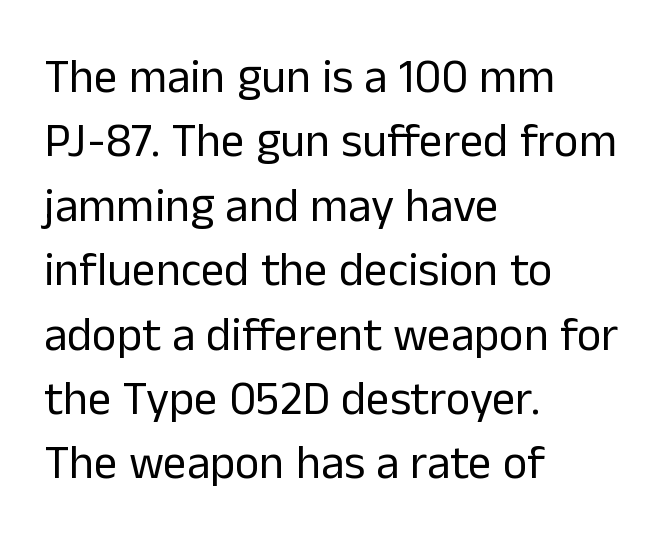
{"serif": "no", "italic": "no", "bold": "no", "weight": "regular", "width": "normal", "stroke_contrast": "low", "x_height": "medium", "monospaced": "no", "underline": "no", "align": "left", "line_spacing": "normal", "line_spacing_ratio": 1.37, "letter_spacing": "normal", "letter_spacing_em": 0.0, "glyph_px": 47}
